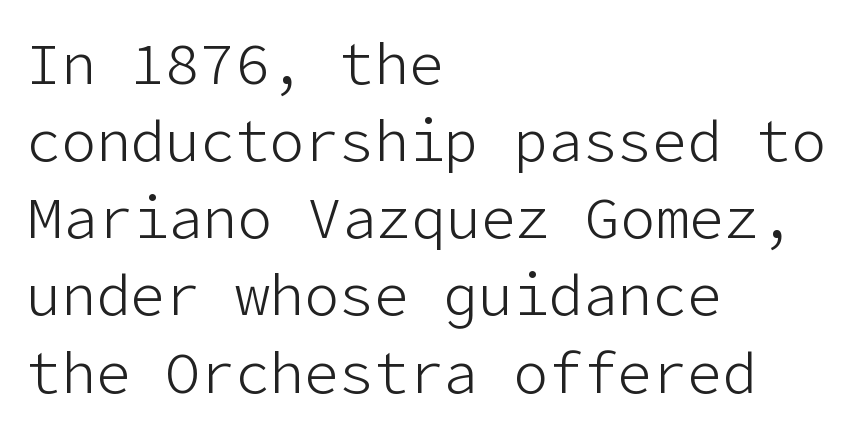
{"serif": "no", "italic": "no", "bold": "no", "weight": "light", "width": "normal", "stroke_contrast": "low", "x_height": "medium", "underline": "no", "align": "left", "line_spacing": "normal", "line_spacing_ratio": 1.33, "letter_spacing": "normal", "letter_spacing_em": 0.0, "glyph_px": 58}
